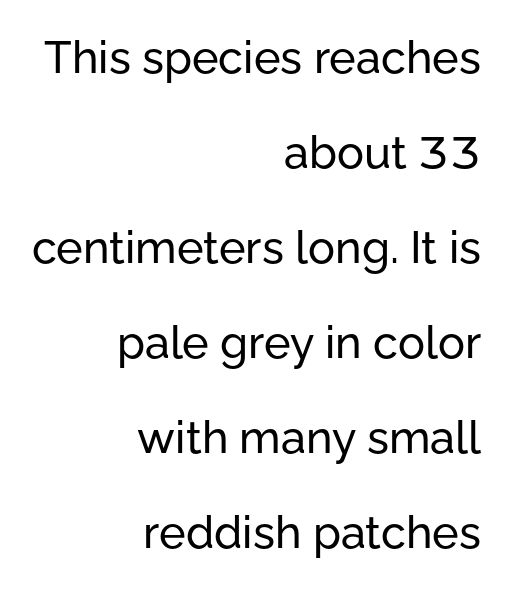
{"serif": "no", "italic": "no", "width": "normal", "stroke_contrast": "low", "x_height": "medium", "monospaced": "no", "underline": "no", "align": "right", "line_spacing": "loose", "line_spacing_ratio": 2.11, "letter_spacing": "normal", "letter_spacing_em": 0.0, "glyph_px": 45}
